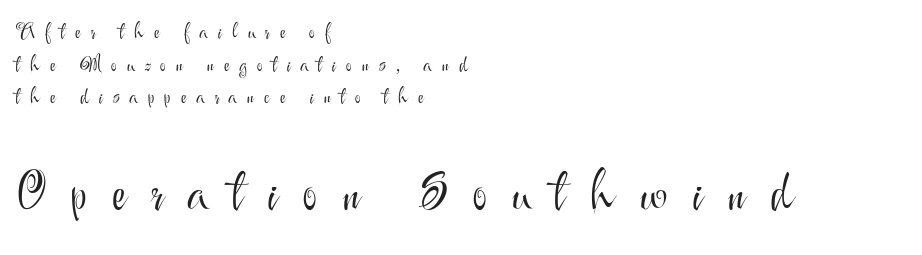
The image shows 50 px light sans-serif type; set left-aligned, normal line spacing (1.63x), unusually wide letter spacing (+0.5 em), not underlined; the second (bottom) block is 2.5x larger; medium stroke contrast and a small x-height.
